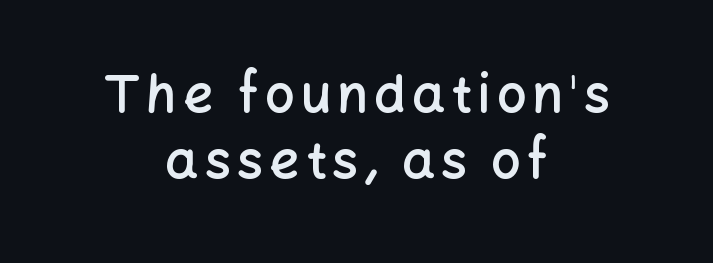
{"serif": "no", "italic": "no", "bold": "semi", "weight": "semibold", "width": "normal", "stroke_contrast": "low", "x_height": "medium", "monospaced": "no", "underline": "no", "align": "center", "line_spacing": "normal", "line_spacing_ratio": 1.26, "glyph_px": 52}
